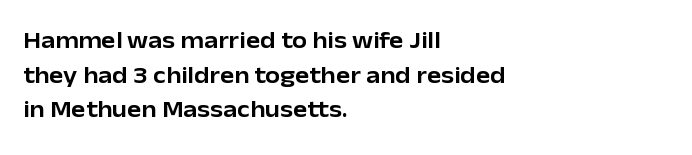
{"italic": "no", "underline": "no", "align": "left", "line_spacing": "normal", "line_spacing_ratio": 1.44, "letter_spacing": "normal", "letter_spacing_em": 0.0, "glyph_px": 24}
